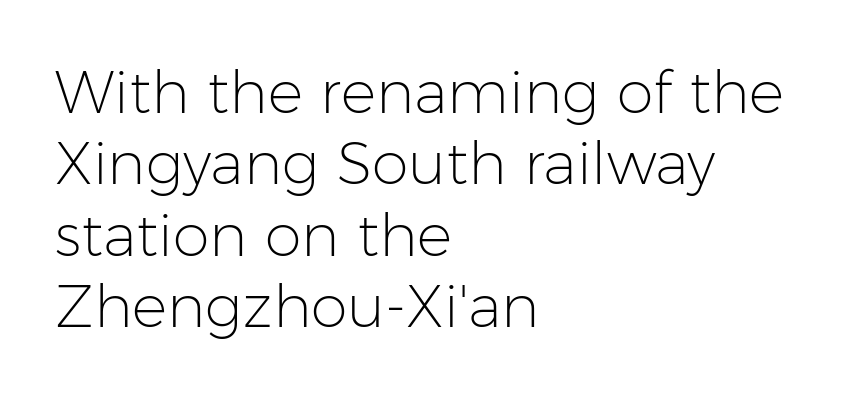
Q: Is the text bold? A: No.
Q: Is the text italic (slanted)? A: No, it is upright.
Q: Is the typeface a serif or a sans-serif typeface? A: Sans-serif.
Q: Is the text underlined? A: No.
Q: How is the paragraph aligned? A: Left-aligned.
Q: Is the spacing between letters normal or unusually wide? A: Normal.
Q: Width (condensed, normal, or wide)? A: Normal.
Q: Stroke contrast? A: Low.
Q: x-height? A: Medium.
Q: Monospaced? A: No.
